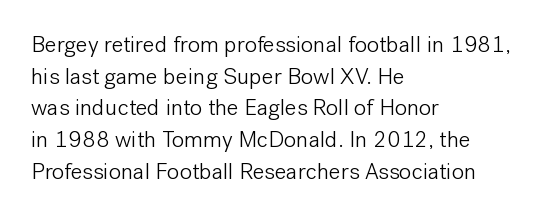
Q: Is the text bold? A: No.
Q: Is the text italic (slanted)? A: No, it is upright.
Q: Is the text underlined? A: No.
Q: How is the paragraph aligned? A: Left-aligned.
Q: Is the spacing between letters normal or unusually wide? A: Normal.
Q: Is the spacing between lines tight, normal or loose? A: Normal.
